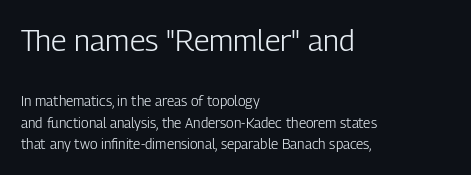
These lines were composed using upright roman letters. The line-height multiplier appears to be the usual default. Descender tails drop into unmarked territory. The characters display no serif detailing; their extremities are plain. Weight: regular or lighter. Caption: multi-line text, flush left, ragged right.
